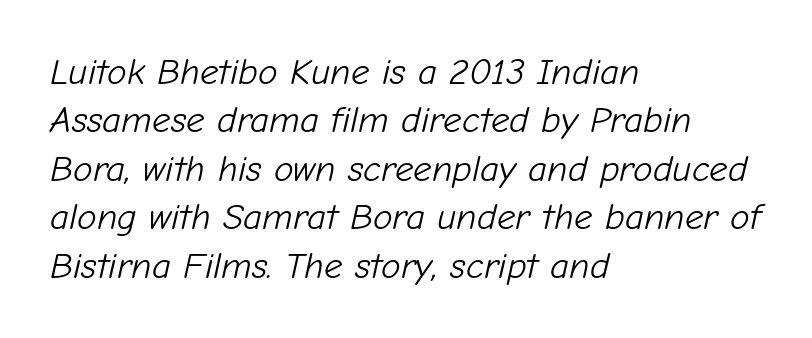
Q: Is the text bold? A: No.
Q: Is the text italic (slanted)? A: Yes, it leans right by about 12 degrees.
Q: Is the text underlined? A: No.
Q: How is the paragraph aligned? A: Left-aligned.
Q: Is the spacing between letters normal or unusually wide? A: Normal.
Q: Is the spacing between lines tight, normal or loose? A: Normal.
Q: Width (condensed, normal, or wide)? A: Normal.
Q: Stroke contrast? A: Low.
Q: x-height? A: Medium.
Q: Monospaced? A: No.
